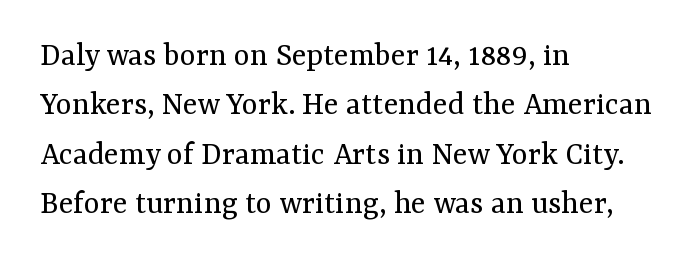
{"serif": "yes", "italic": "no", "bold": "no", "weight": "regular", "width": "normal", "stroke_contrast": "medium", "x_height": "medium", "monospaced": "no", "underline": "no", "align": "left", "line_spacing": "normal", "line_spacing_ratio": 1.45, "letter_spacing": "normal", "letter_spacing_em": 0.0, "glyph_px": 34}
